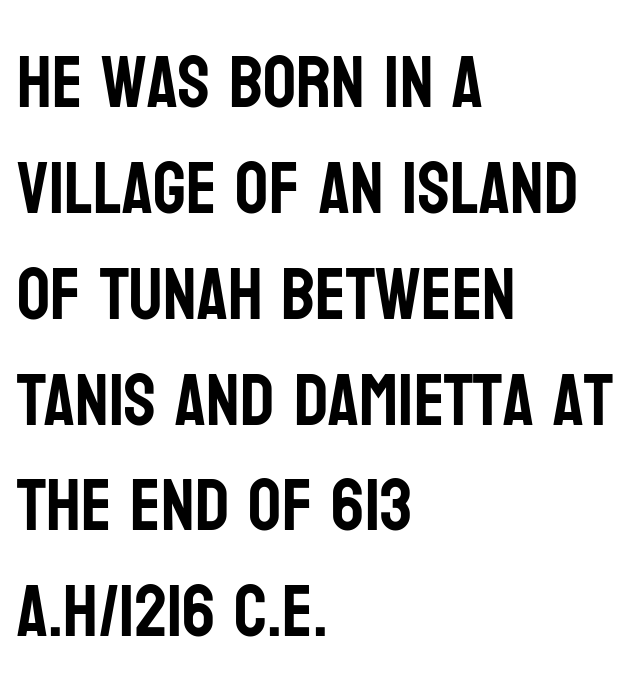
Q: Is the text italic (slanted)? A: No, it is upright.
Q: Is the typeface a serif or a sans-serif typeface? A: Sans-serif.
Q: Is the text underlined? A: No.
Q: How is the paragraph aligned? A: Left-aligned.
Q: Is the spacing between letters normal or unusually wide? A: Normal.
Q: Is the spacing between lines tight, normal or loose? A: Normal.
Q: Width (condensed, normal, or wide)? A: Condensed.
Q: Stroke contrast? A: Low.
Q: x-height? A: Large.
Q: Monospaced? A: No.
